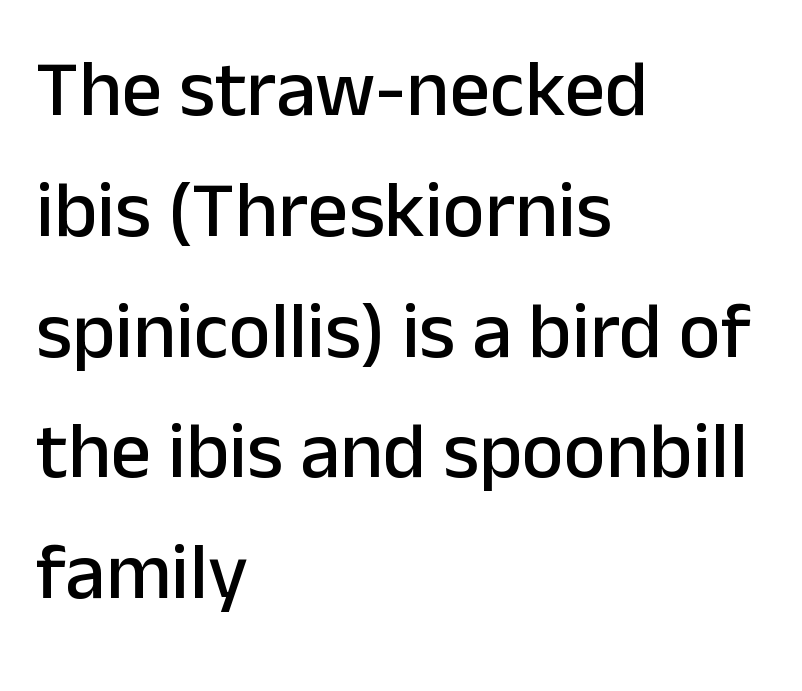
Italic? Not at all — the glyphs are vertical. Inter-character spacing is left at the font's built-in metrics. Typeset ragged right — the left edge is the straight one. This sample has the flowing, uneven cadence of proportional lettering. The font family rendered here belongs to the sans-serif group. A clean baseline with only descenders dipping below it.
